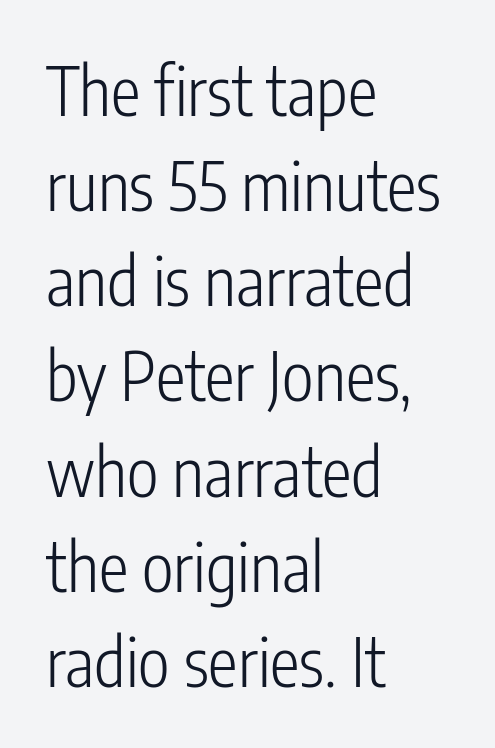
The image shows 67 px light, condensed sans-serif type, upright; set left-aligned, normal line spacing (1.42x), normal letter spacing, not underlined; low stroke contrast and a medium x-height.
